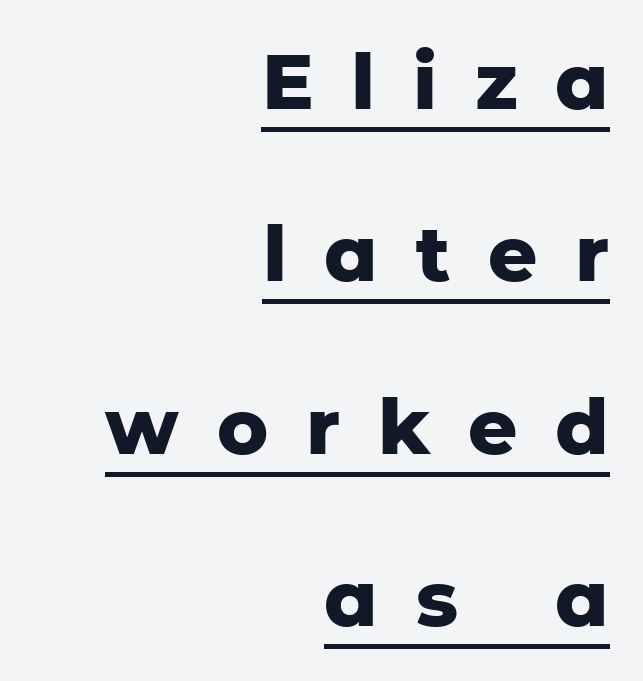
Designer's note — italics off, roman on. As a designer I'd log this as weight 700, bold. Does extra space separate the letters? Yes, quite a lot of it. Every word sits above its own underline.
